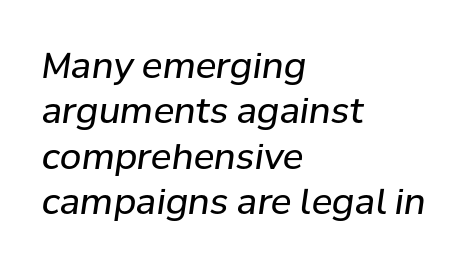
Q: Is the text bold? A: No.
Q: Is the text italic (slanted)? A: Yes, it leans right by about 8 degrees.
Q: Is the text underlined? A: No.
Q: How is the paragraph aligned? A: Left-aligned.
Q: Is the spacing between letters normal or unusually wide? A: Normal.
Q: Is the spacing between lines tight, normal or loose? A: Normal.
Q: Width (condensed, normal, or wide)? A: Normal.
Q: Stroke contrast? A: Low.
Q: x-height? A: Medium.
Q: Monospaced? A: No.
